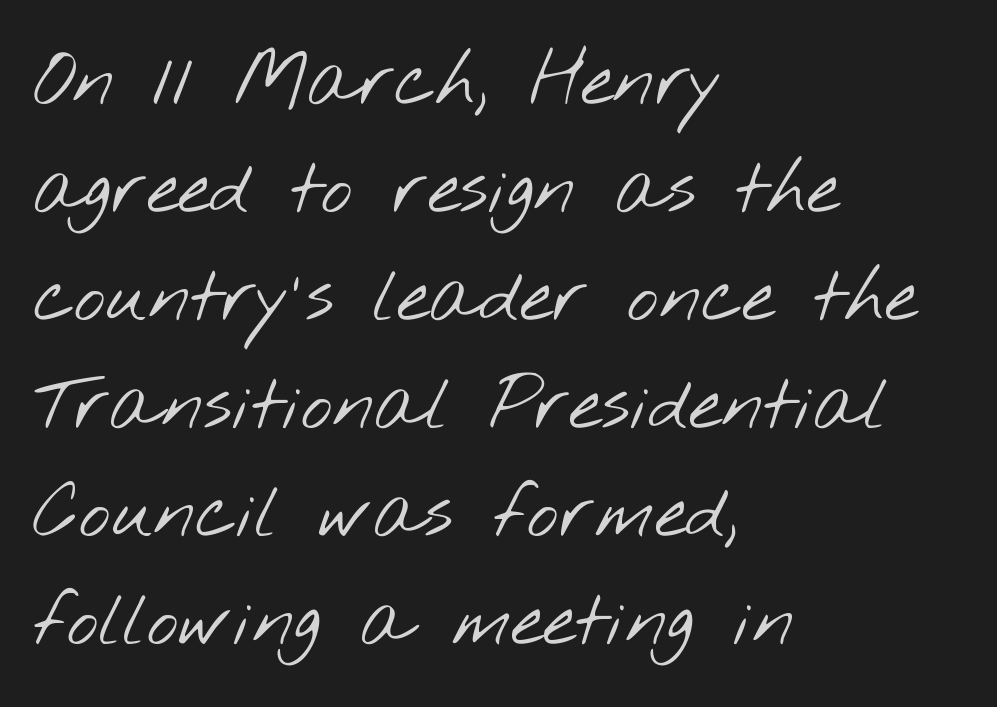
Q: Is the text bold? A: No.
Q: Is the typeface a serif or a sans-serif typeface? A: Sans-serif.
Q: Is the text underlined? A: No.
Q: How is the paragraph aligned? A: Left-aligned.
Q: Is the spacing between letters normal or unusually wide? A: Normal.
Q: Is the spacing between lines tight, normal or loose? A: Normal.
Q: Width (condensed, normal, or wide)? A: Wide.
Q: Stroke contrast? A: Low.
Q: x-height? A: Small.
Q: Monospaced? A: No.
